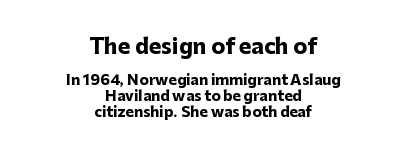
Q: Is the text bold? A: Yes.
Q: Is the text italic (slanted)? A: No, it is upright.
Q: Is the text underlined? A: No.
Q: How is the paragraph aligned? A: Centered.
Q: Is the spacing between letters normal or unusually wide? A: Normal.
Q: Is the spacing between lines tight, normal or loose? A: Tight.
Q: Which block of text is set in a larger size, the first (top) or the second (bottom)? A: The first (top) one.
